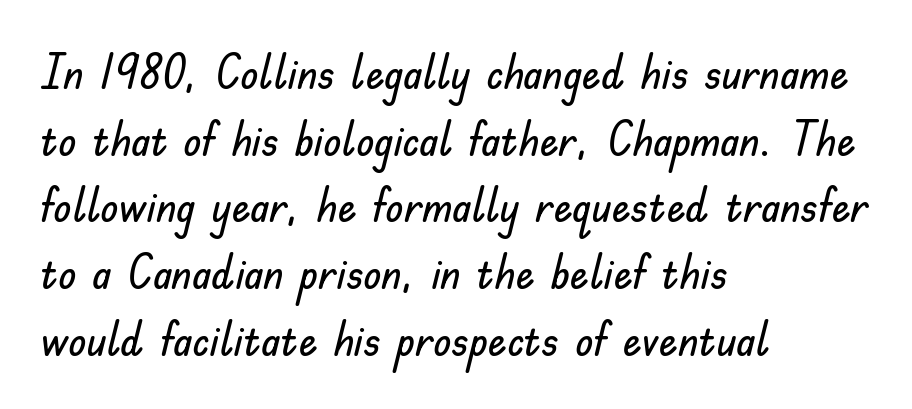
{"serif": "no", "width": "normal", "stroke_contrast": "low", "x_height": "small", "monospaced": "no", "underline": "no", "align": "left", "line_spacing": "normal", "line_spacing_ratio": 1.42, "letter_spacing": "normal", "letter_spacing_em": 0.0, "glyph_px": 47}
